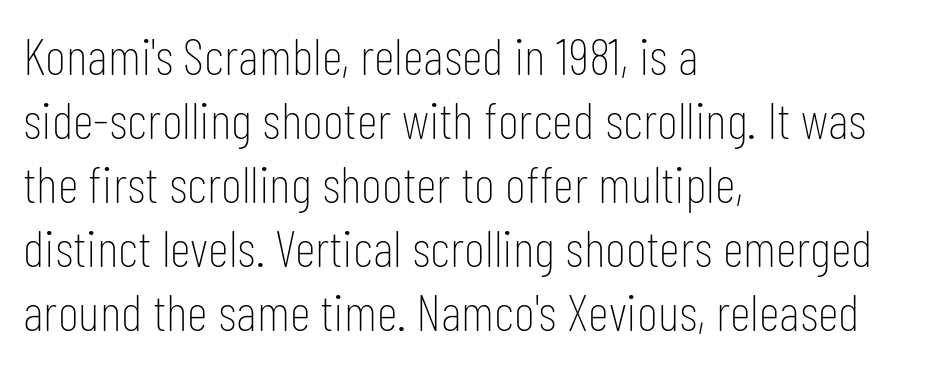
The image shows 52 px thin, condensed sans-serif type, upright; set left-aligned, line spacing 1.23x, normal letter spacing, not underlined; low stroke contrast and a medium x-height.
